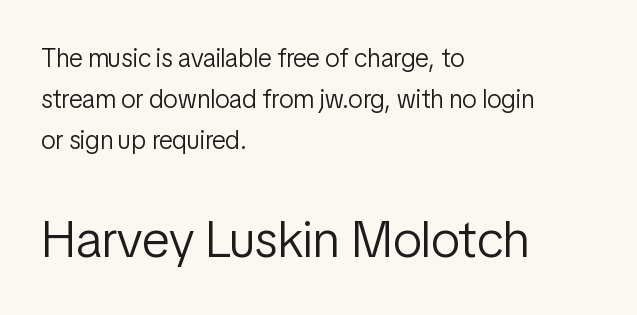
{"serif": "no", "italic": "no", "bold": "no", "weight": "light", "width": "condensed", "stroke_contrast": "low", "x_height": "medium", "monospaced": "no", "underline": "no", "align": "left", "line_spacing": "normal", "line_spacing_ratio": 1.57, "letter_spacing": "normal", "letter_spacing_em": 0.0, "larger_block": "second", "size_ratio": 2.0, "glyph_px": 52}
